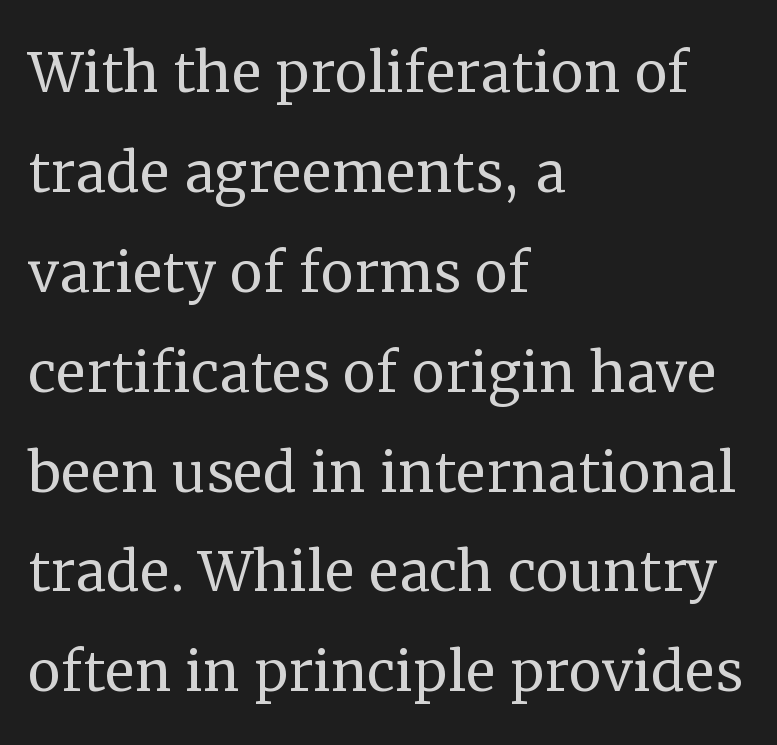
The image shows 74 px regular-weight serif type, upright; set left-aligned, normal line spacing (1.35x), normal letter spacing, not underlined; medium stroke contrast and a medium x-height.
